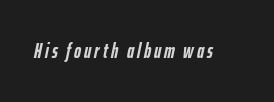
Italic? Definitely — the glyphs are oblique. A dark, heavy texture on the line: the type is bold. Clear beneath every line of the passage.
